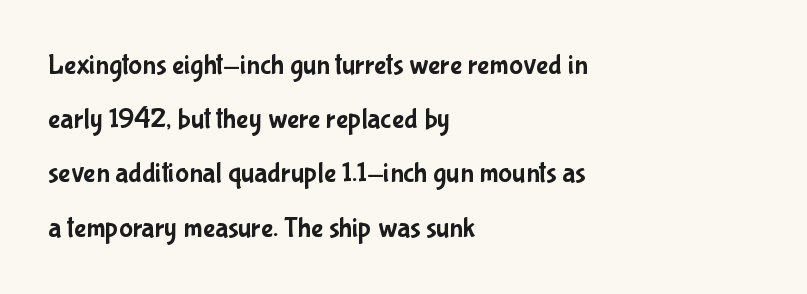
{"serif": "no", "italic": "no", "width": "condensed", "stroke_contrast": "low", "x_height": "medium", "monospaced": "no", "underline": "no", "align": "left", "line_spacing_ratio": 1.87, "letter_spacing": "normal", "letter_spacing_em": 0.0, "glyph_px": 29}
